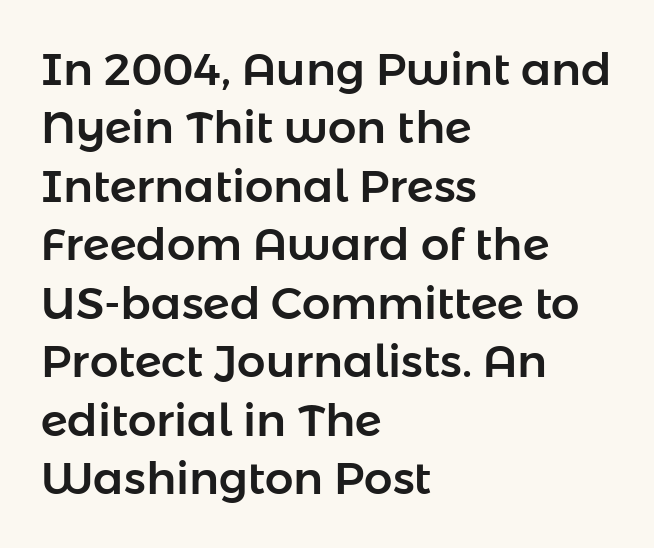
Q: Is the text italic (slanted)? A: No, it is upright.
Q: Is the typeface a serif or a sans-serif typeface? A: Sans-serif.
Q: Is the text underlined? A: No.
Q: How is the paragraph aligned? A: Left-aligned.
Q: Is the spacing between letters normal or unusually wide? A: Normal.
Q: Is the spacing between lines tight, normal or loose? A: Normal.
Q: Width (condensed, normal, or wide)? A: Normal.
Q: Stroke contrast? A: Low.
Q: x-height? A: Medium.
Q: Monospaced? A: No.
